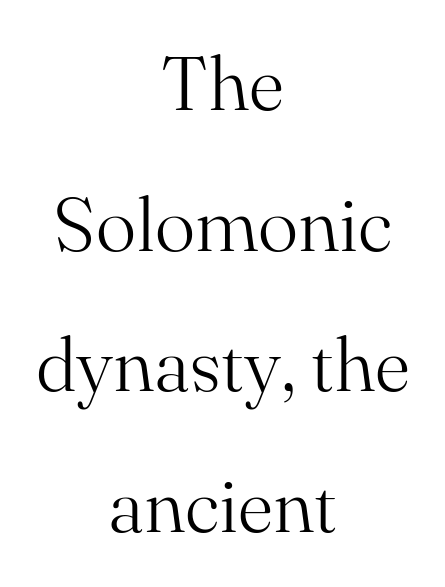
Q: Is the text bold? A: No.
Q: Is the text italic (slanted)? A: No, it is upright.
Q: Is the typeface a serif or a sans-serif typeface? A: Serif.
Q: Is the text underlined? A: No.
Q: How is the paragraph aligned? A: Centered.
Q: Is the spacing between letters normal or unusually wide? A: Normal.
Q: Width (condensed, normal, or wide)? A: Normal.
Q: Stroke contrast? A: Medium.
Q: x-height? A: Small.
Q: Monospaced? A: No.
